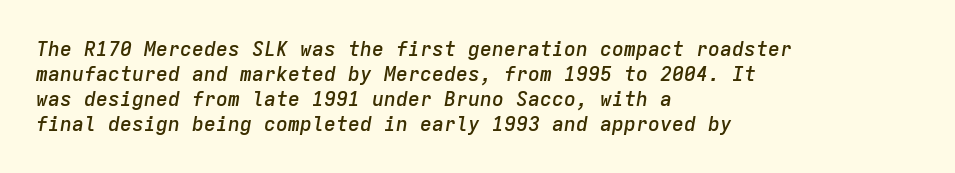
Q: Is the text bold? A: Semi-bold.
Q: Is the text italic (slanted)? A: Yes, it leans right by about 9 degrees.
Q: Is the text underlined? A: No.
Q: How is the paragraph aligned? A: Left-aligned.
Q: Is the spacing between letters normal or unusually wide? A: Normal.
Q: Is the spacing between lines tight, normal or loose? A: Normal.
